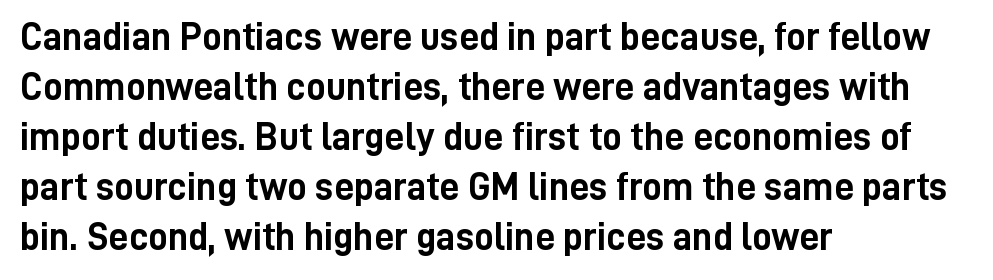
{"serif": "no", "italic": "no", "bold": "yes", "weight": "semibold", "width": "condensed", "stroke_contrast": "low", "x_height": "medium", "monospaced": "no", "underline": "no", "align": "left", "line_spacing": "normal", "line_spacing_ratio": 1.28, "letter_spacing": "normal", "letter_spacing_em": 0.0, "glyph_px": 39}
